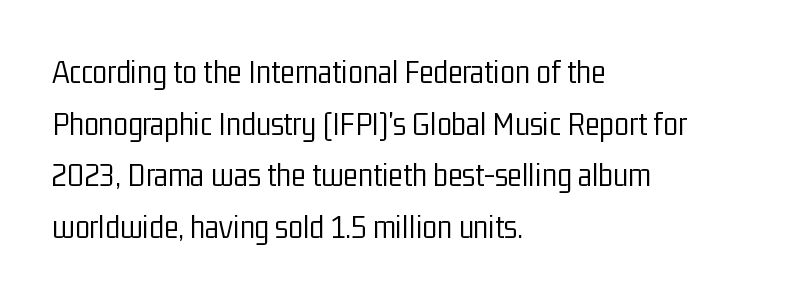
Q: Is the text bold? A: No.
Q: Is the text italic (slanted)? A: No, it is upright.
Q: Is the typeface a serif or a sans-serif typeface? A: Sans-serif.
Q: Is the text underlined? A: No.
Q: How is the paragraph aligned? A: Left-aligned.
Q: Is the spacing between letters normal or unusually wide? A: Normal.
Q: Is the spacing between lines tight, normal or loose? A: Normal.
Q: Width (condensed, normal, or wide)? A: Condensed.
Q: Stroke contrast? A: Low.
Q: x-height? A: Medium.
Q: Monospaced? A: No.
